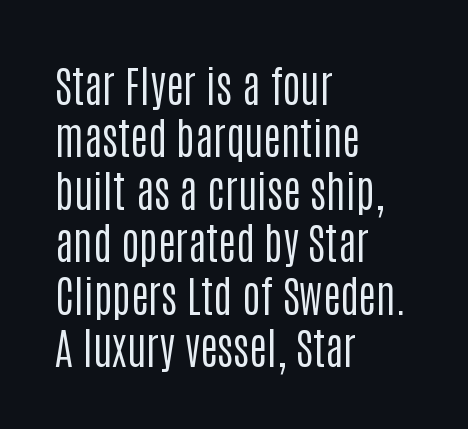
{"serif": "no", "italic": "no", "bold": "no", "weight": "regular", "width": "condensed", "stroke_contrast": "low", "x_height": "large", "monospaced": "no", "underline": "no", "align": "left", "line_spacing_ratio": 1.22, "letter_spacing": "normal", "letter_spacing_em": 0.0, "glyph_px": 43}
